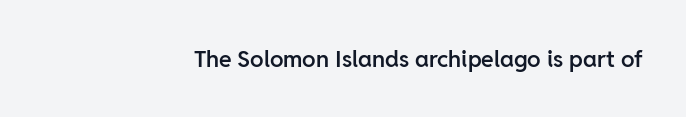
Q: Is the text bold? A: Semi-bold.
Q: Is the text italic (slanted)? A: No, it is upright.
Q: Is the text underlined? A: No.
Q: How is the paragraph aligned? A: Right-aligned.
Q: Is the spacing between letters normal or unusually wide? A: Normal.
